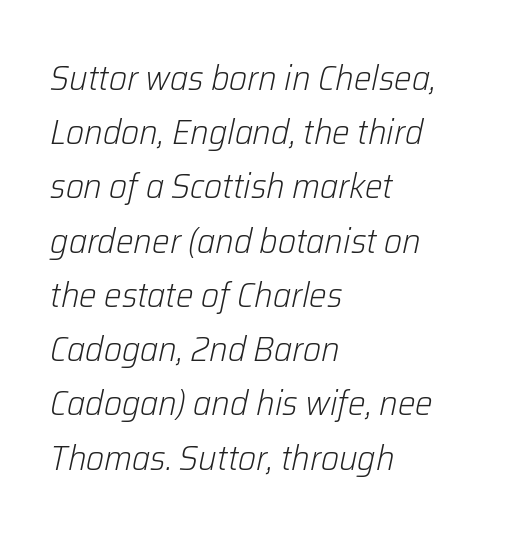
Q: Is the text bold? A: No.
Q: Is the text italic (slanted)? A: Yes, it leans right by about 12 degrees.
Q: Is the text underlined? A: No.
Q: How is the paragraph aligned? A: Left-aligned.
Q: Is the spacing between letters normal or unusually wide? A: Normal.
Q: Is the spacing between lines tight, normal or loose? A: Normal.
Q: Width (condensed, normal, or wide)? A: Normal.
Q: Stroke contrast? A: Low.
Q: x-height? A: Medium.
Q: Monospaced? A: No.
